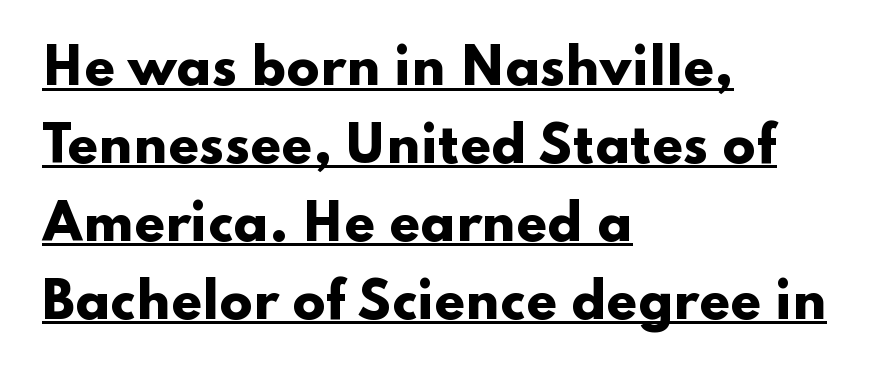
The image shows 49 px heavy, wide sans-serif type, upright; set left-aligned, normal line spacing (1.59x), normal letter spacing, underlined; low stroke contrast and a small x-height.
